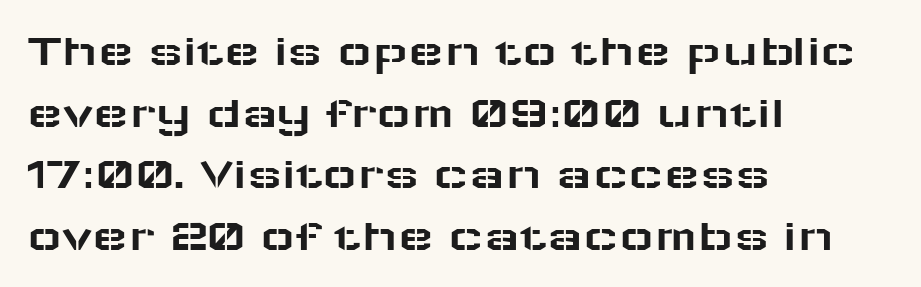
Serifs: no, the terminals of the letterforms are clean. Here the designer chose a conventional face with non-uniform glyph widths. Short note: letters normally spaced. A student would call this left alignment; a typographer would say flush left, rag right. Letters rest on an invisible, unmarked baseline.
